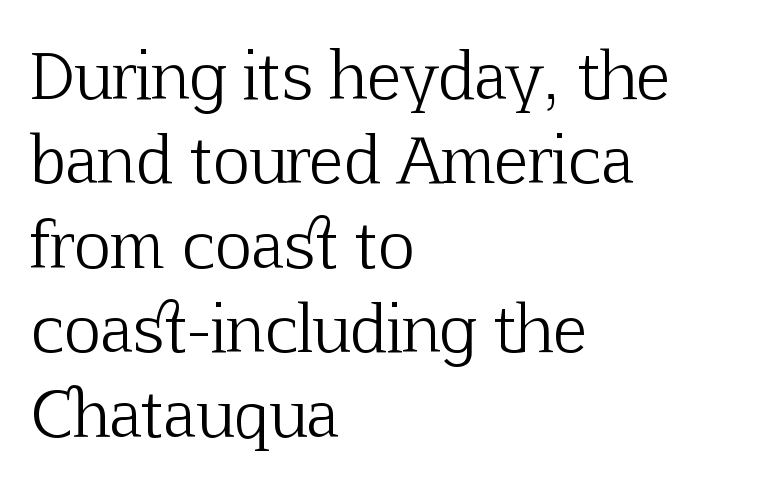
{"serif": "yes", "italic": "no", "bold": "no", "weight": "light", "width": "normal", "stroke_contrast": "low", "x_height": "medium", "monospaced": "no", "underline": "no", "align": "left", "line_spacing": "normal", "line_spacing_ratio": 1.34, "letter_spacing": "normal", "letter_spacing_em": 0.0, "glyph_px": 63}
